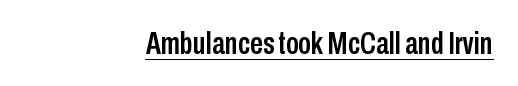
{"serif": "no", "italic": "no", "width": "condensed", "stroke_contrast": "low", "x_height": "medium", "monospaced": "no", "underline": "yes", "align": "right", "letter_spacing": "normal", "letter_spacing_em": 0.0, "glyph_px": 32}
